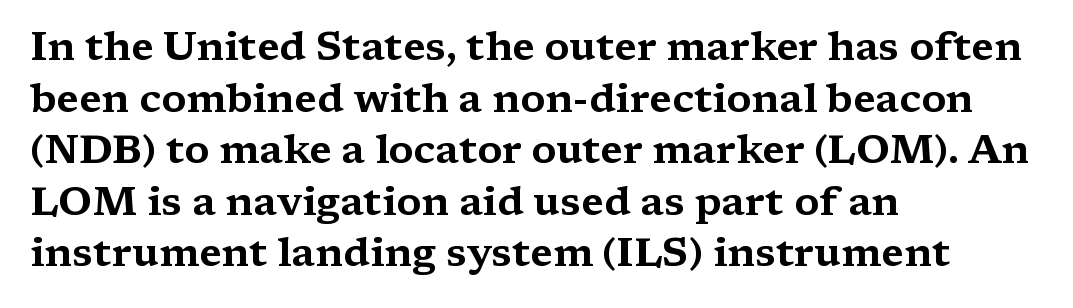
Q: Is the text italic (slanted)? A: No, it is upright.
Q: Is the typeface a serif or a sans-serif typeface? A: Serif.
Q: Is the text underlined? A: No.
Q: How is the paragraph aligned? A: Left-aligned.
Q: Is the spacing between letters normal or unusually wide? A: Normal.
Q: Is the spacing between lines tight, normal or loose? A: Normal.
Q: Width (condensed, normal, or wide)? A: Wide.
Q: Stroke contrast? A: Medium.
Q: x-height? A: Medium.
Q: Monospaced? A: No.
